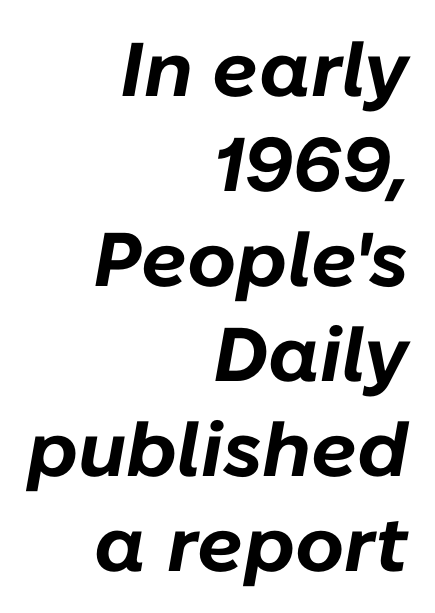
The image shows 76 px bold type, italic (leaning right); set right-aligned, normal line spacing (1.25x), normal letter spacing, not underlined; low stroke contrast and a medium x-height.
